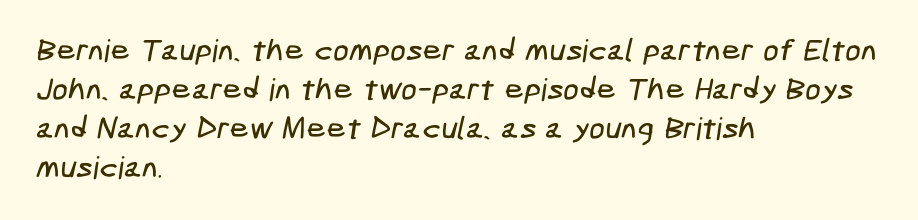
The image shows 31 px condensed sans-serif type; set left-aligned, normal line spacing (1.26x), normal letter spacing, not underlined; low stroke contrast and a medium x-height.
